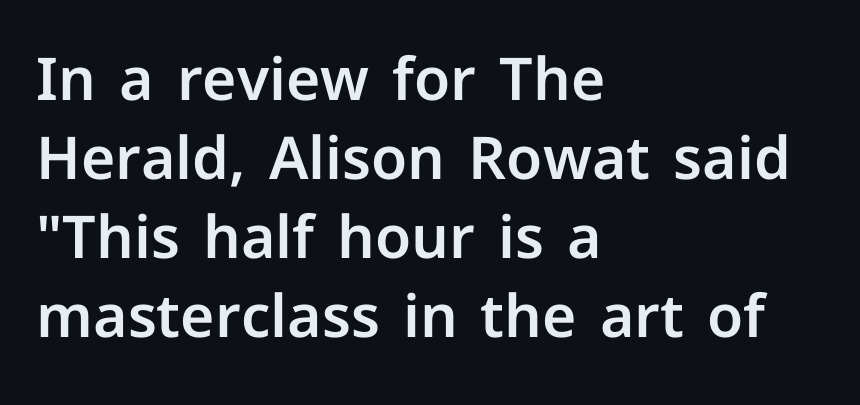
The image shows 59 px sans-serif type, upright; set left-aligned, normal line spacing (1.34x), normal letter spacing, not underlined; low stroke contrast and a medium x-height.
